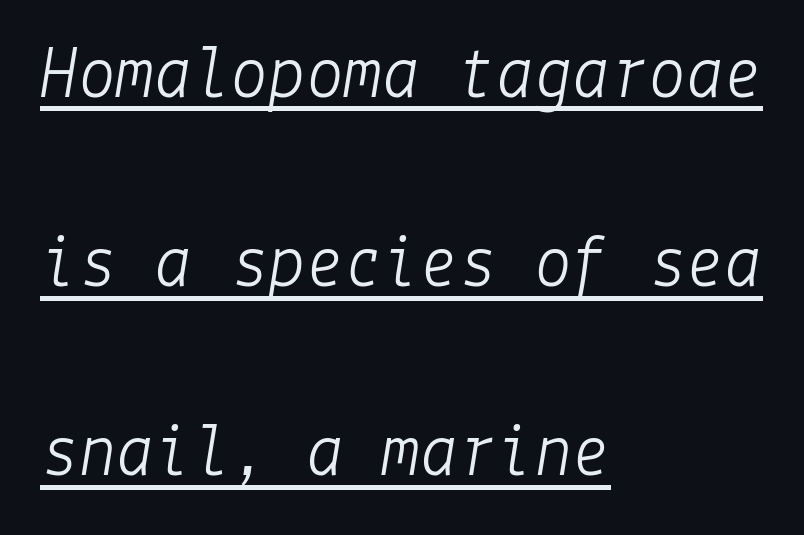
Q: Is the text bold? A: No.
Q: Is the text italic (slanted)? A: Yes, it leans right by about 9 degrees.
Q: Is the text underlined? A: Yes.
Q: How is the paragraph aligned? A: Left-aligned.
Q: Is the spacing between letters normal or unusually wide? A: Normal.
Q: Is the spacing between lines tight, normal or loose? A: Loose.
Q: Width (condensed, normal, or wide)? A: Normal.
Q: Stroke contrast? A: Low.
Q: x-height? A: Medium.
